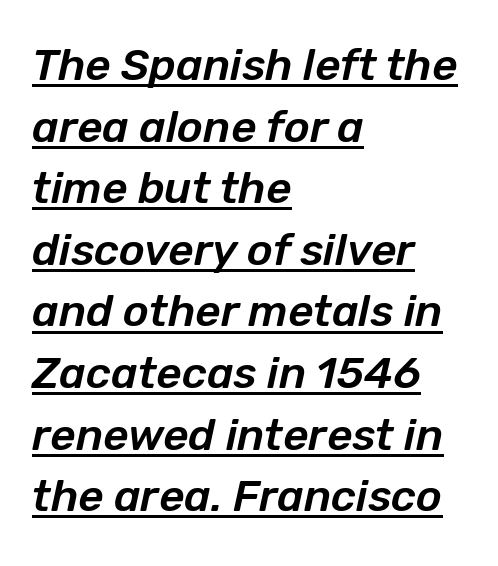
The image shows 44 px text type, italic (leaning right); set left-aligned, normal line spacing (1.4x), normal letter spacing, underlined; low stroke contrast and a medium x-height.
